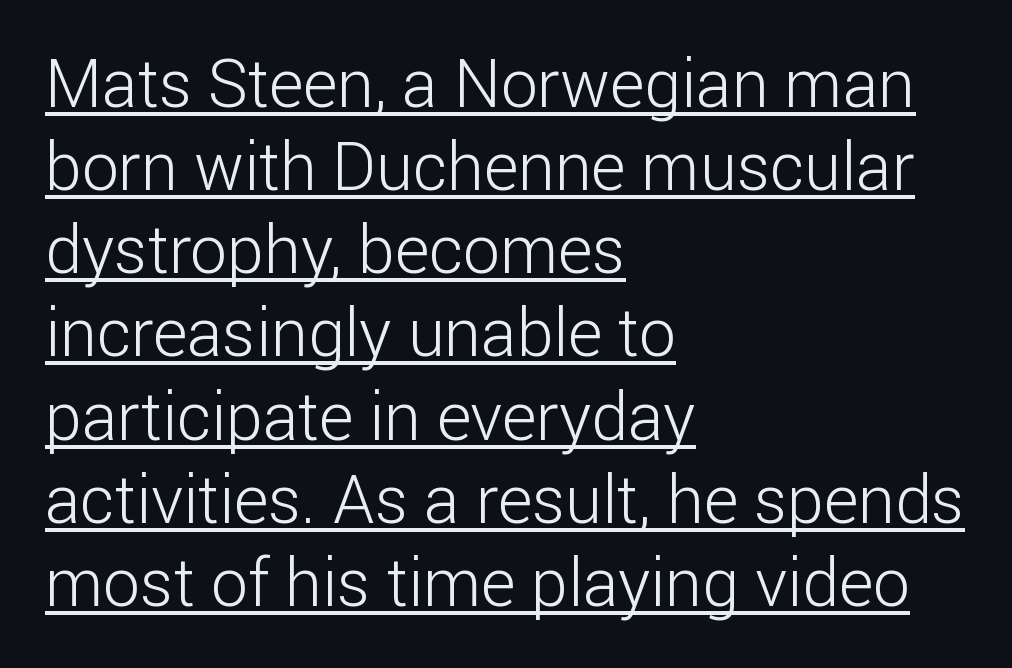
Q: Is the text bold? A: No.
Q: Is the text italic (slanted)? A: No, it is upright.
Q: Is the typeface a serif or a sans-serif typeface? A: Sans-serif.
Q: Is the text underlined? A: Yes.
Q: How is the paragraph aligned? A: Left-aligned.
Q: Is the spacing between letters normal or unusually wide? A: Normal.
Q: Is the spacing between lines tight, normal or loose? A: Normal.
Q: Width (condensed, normal, or wide)? A: Normal.
Q: Stroke contrast? A: Low.
Q: x-height? A: Medium.
Q: Monospaced? A: No.
